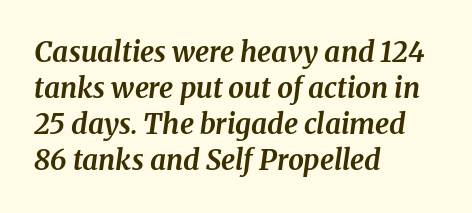
Spacing verdict: proportional, widths tailored to each character. This is oblique type, the kind used for emphasis or titles. Horizontal alignment here is leftward, the default for most running prose. The rows are spaced the way most documents space them. Tracking here is standard; glyphs follow each other at the usual distance.
